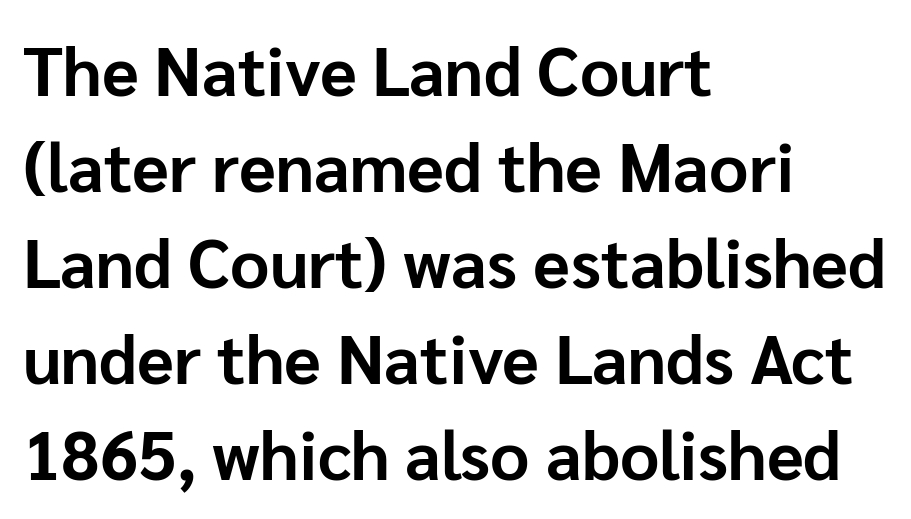
This is heavy type, rendered in bold. Does the leading feel generous? No, just average. Is there any slant? The stems are plumb. Serifs: no, the terminals of the letterforms are clean.
